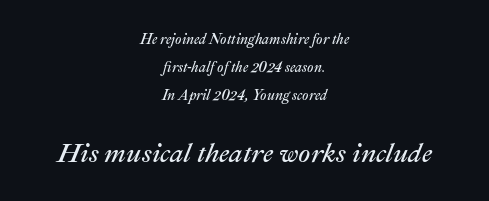
{"italic": "yes", "lean": "right", "slant_degrees": 22, "bold": "no", "underline": "no", "align": "center", "line_spacing": "loose", "line_spacing_ratio": 2.0, "letter_spacing": "normal", "letter_spacing_em": 0.0, "larger_block": "second", "size_ratio": 1.93, "glyph_px": 27}
